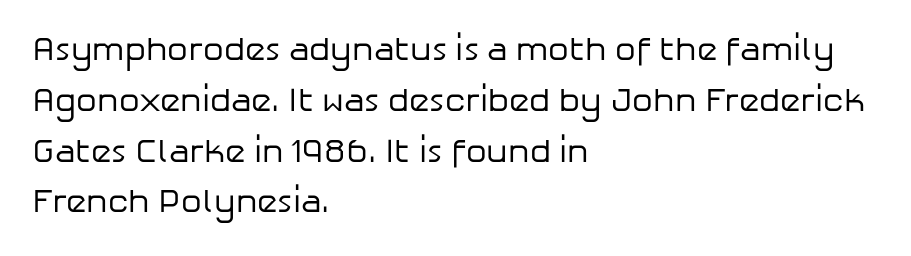
Q: Is the text bold? A: No.
Q: Is the text italic (slanted)? A: No, it is upright.
Q: Is the typeface a serif or a sans-serif typeface? A: Sans-serif.
Q: Is the text underlined? A: No.
Q: How is the paragraph aligned? A: Left-aligned.
Q: Is the spacing between letters normal or unusually wide? A: Normal.
Q: Is the spacing between lines tight, normal or loose? A: Normal.
Q: Width (condensed, normal, or wide)? A: Normal.
Q: Stroke contrast? A: Low.
Q: x-height? A: Medium.
Q: Monospaced? A: No.
